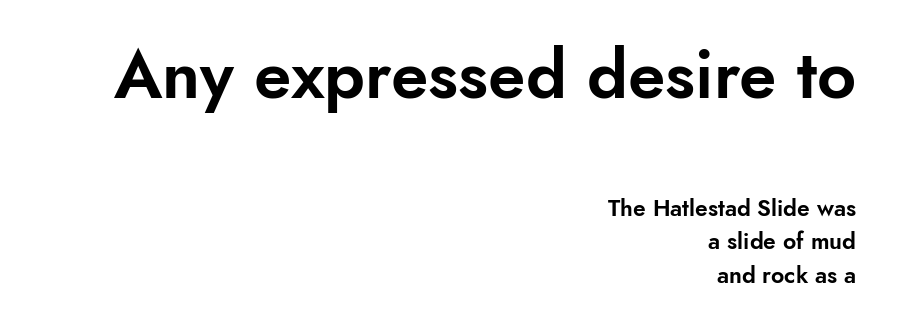
{"serif": "no", "italic": "no", "width": "normal", "stroke_contrast": "low", "x_height": "small", "monospaced": "no", "underline": "no", "align": "right", "line_spacing": "normal", "line_spacing_ratio": 1.46, "letter_spacing": "normal", "letter_spacing_em": 0.0, "larger_block": "first", "size_ratio": 2.96, "glyph_px": 68}
